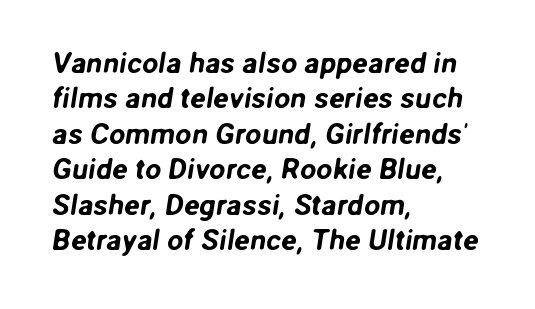
The gap between lines stays unmarked. Short and long lines alike share a common starting point at left. Tracking here is standard; glyphs follow each other at the usual distance. The letters carry no serifs — their stems end cleanly without finishing strokes. Spacing verdict: proportional, widths tailored to each character.
